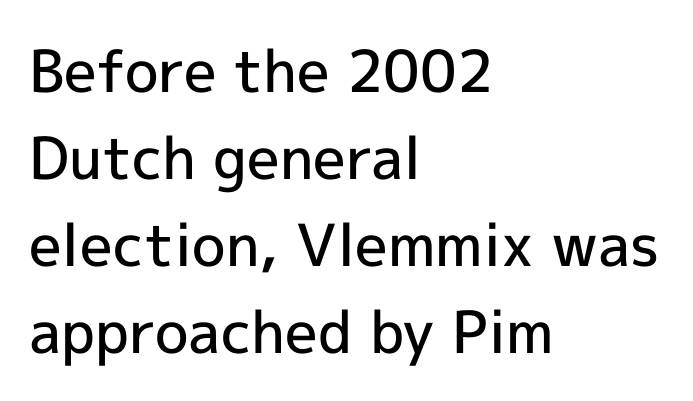
{"serif": "no", "italic": "no", "bold": "semi", "weight": "semibold", "width": "normal", "x_height": "medium", "monospaced": "no", "underline": "no", "align": "left", "line_spacing": "normal", "line_spacing_ratio": 1.5, "letter_spacing": "normal", "letter_spacing_em": 0.0, "glyph_px": 58}
